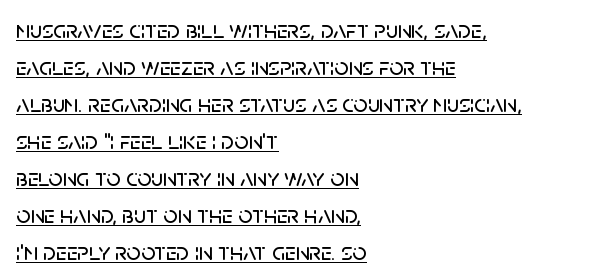
The image shows 25 px text type, upright; set left-aligned, normal line spacing (1.48x), normal letter spacing, underlined.
